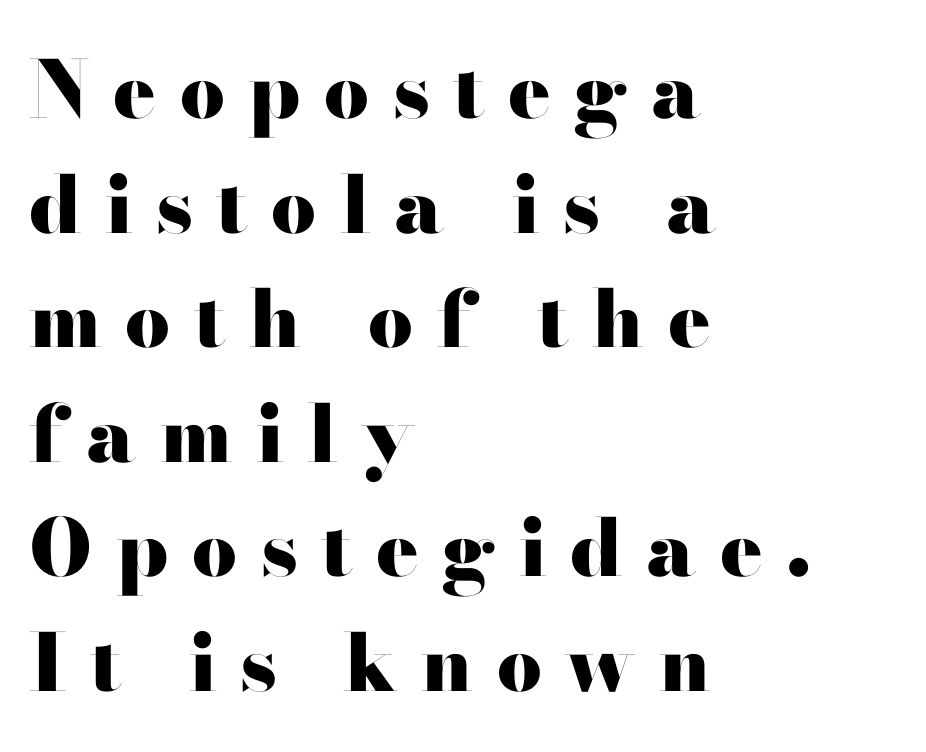
Plain, unruled lines of type. Which margin do the lines hug? The left one — the right edge is uneven. Do the characters align in a grid? No, the font is proportional. This is sans-serif lettering, the kind often seen on screens and signage. The type is letterspaced generously, with wide tracking.
